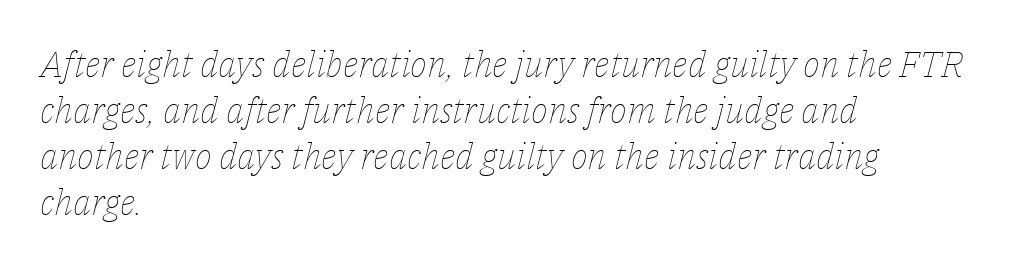
A light-to-regular cut is what we see here. Regarding leading, the lines here are spaced in the standard way. A typesetter would call this proportional, since set widths differ per character. These lines stack with their left ends in a neat column.
